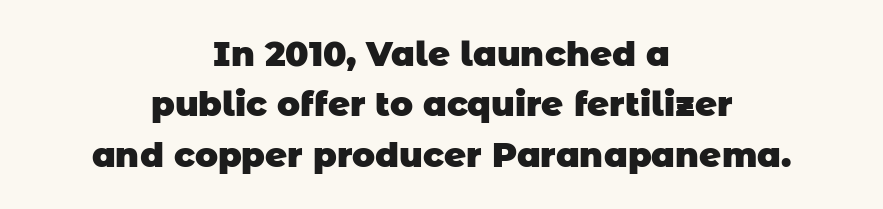
The image shows 34 px heavy sans-serif type; set centered, normal line spacing (1.48x), normal letter spacing, not underlined; low stroke contrast and a large x-height.
